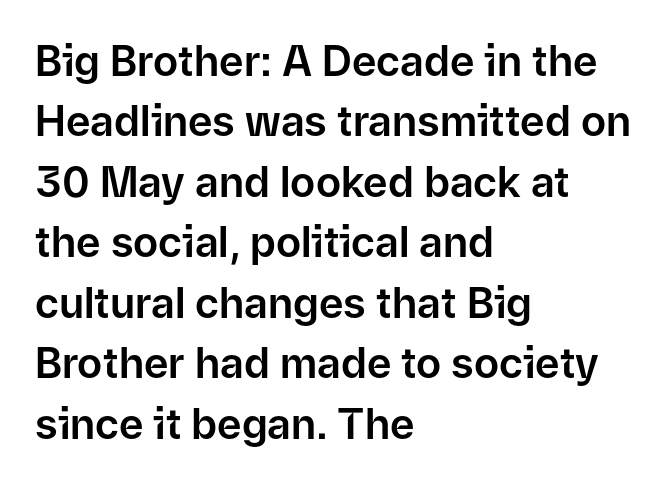
{"serif": "no", "italic": "no", "width": "normal", "stroke_contrast": "low", "x_height": "medium", "monospaced": "no", "underline": "no", "align": "left", "line_spacing": "normal", "line_spacing_ratio": 1.44, "letter_spacing": "normal", "letter_spacing_em": 0.0, "glyph_px": 42}
